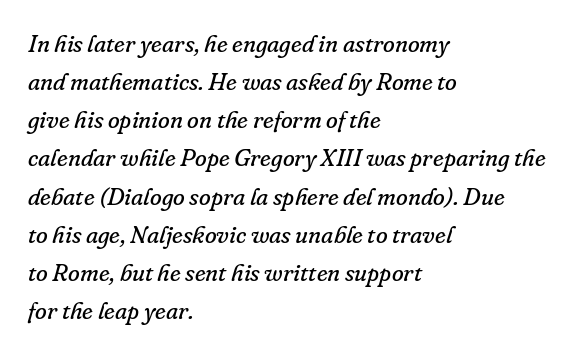
Unbolded letterforms with no extra heft. How would I describe the line gaps? Plain and ordinary. Tall strokes in this sample are angled rather than plumb. Left-aligned paragraph, ragged on the right. The baseline area is clear. This rendering leaves character spacing at its baseline value.
